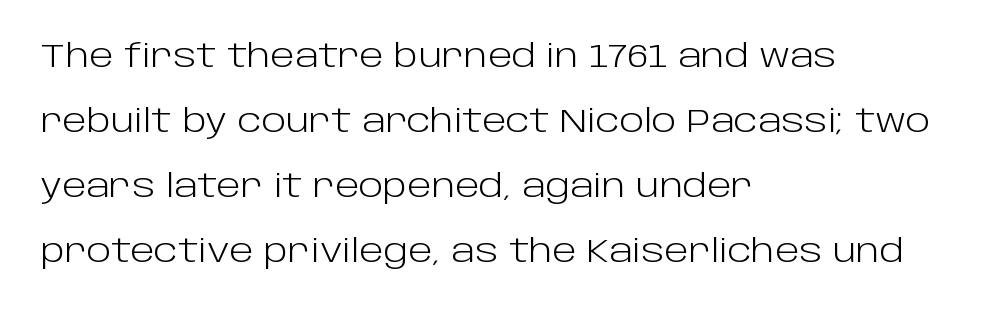
Q: Is the text bold? A: No.
Q: Is the text italic (slanted)? A: No, it is upright.
Q: Is the typeface a serif or a sans-serif typeface? A: Sans-serif.
Q: Is the text underlined? A: No.
Q: How is the paragraph aligned? A: Left-aligned.
Q: Is the spacing between letters normal or unusually wide? A: Normal.
Q: Is the spacing between lines tight, normal or loose? A: Loose.
Q: Width (condensed, normal, or wide)? A: Normal.
Q: Stroke contrast? A: Low.
Q: x-height? A: Large.
Q: Monospaced? A: No.
